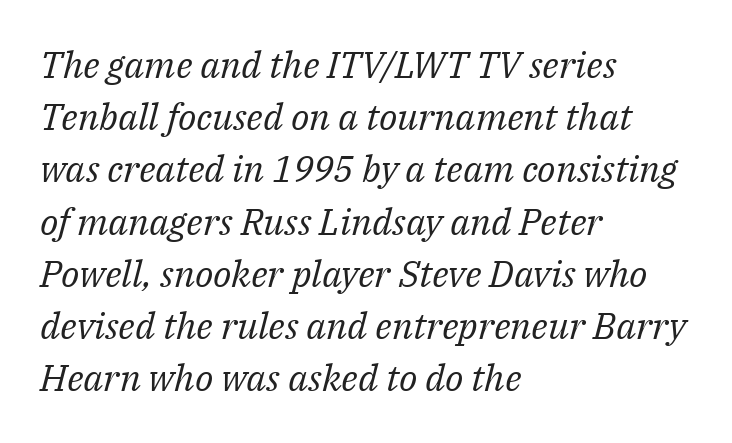
In terms of posture, this sample is oblique. Regarding leading, the lines here are spaced in the standard way. Reading down the block, your eye returns to a fixed left position each line. A clean baseline with only descenders dipping below it.
